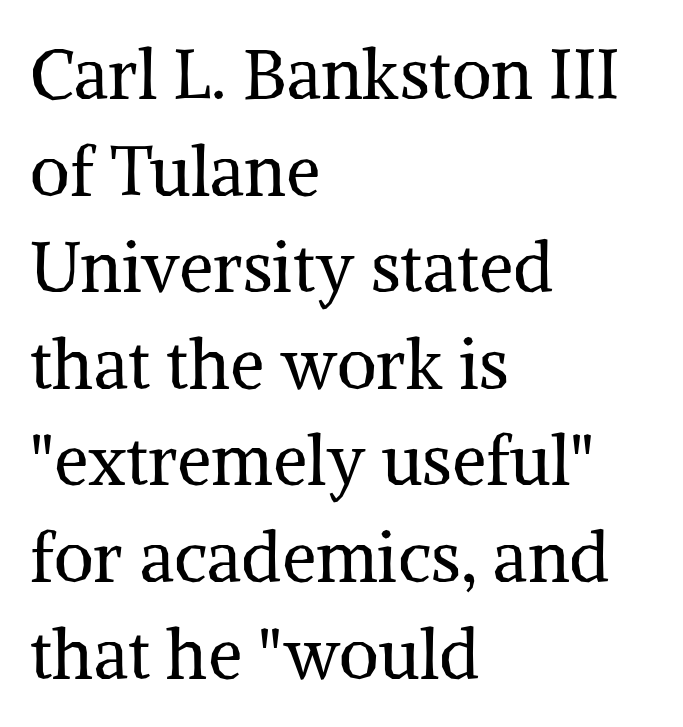
The image shows 69 px regular-weight serif type, upright; set left-aligned, normal line spacing (1.4x), normal letter spacing, not underlined; medium stroke contrast and a medium x-height.
